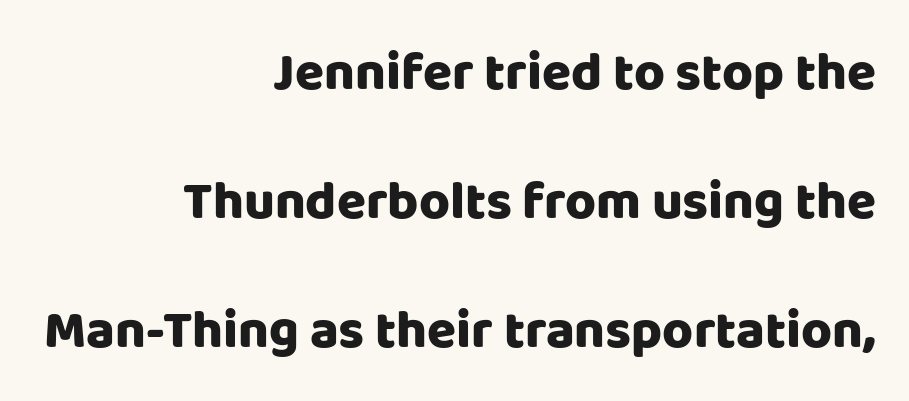
Q: Is the text bold? A: Yes.
Q: Is the text italic (slanted)? A: No, it is upright.
Q: Is the typeface a serif or a sans-serif typeface? A: Sans-serif.
Q: Is the text underlined? A: No.
Q: How is the paragraph aligned? A: Right-aligned.
Q: Is the spacing between letters normal or unusually wide? A: Normal.
Q: Is the spacing between lines tight, normal or loose? A: Loose.
Q: Width (condensed, normal, or wide)? A: Normal.
Q: Stroke contrast? A: Low.
Q: x-height? A: Large.
Q: Monospaced? A: No.
